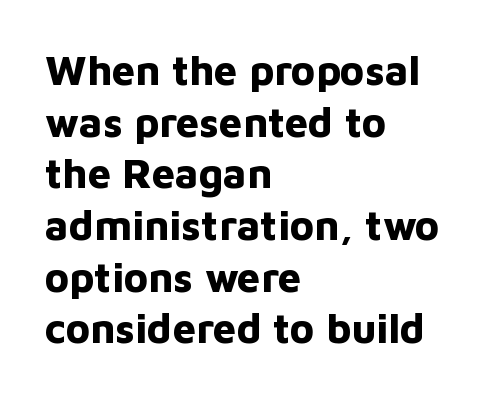
In terms of posture, this sample is upright. Plain, unruled lines of type. Nope, no serifs anywhere on these letters. Where is the straight margin? On the left. The face used here is proportionally spaced, like ordinary book or web type. Standard letterfit; no display-style spreading of the glyphs.
